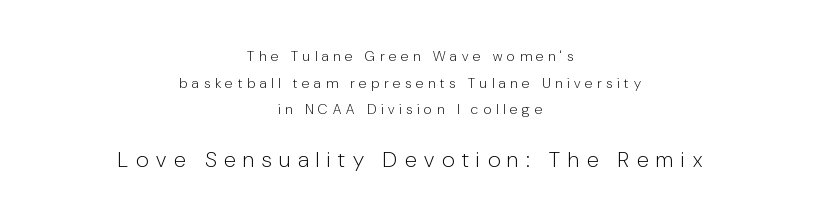
The image shows 22 px text type, upright; set centered, loose line spacing (1.91x), unusually wide letter spacing (+0.35 em), not underlined; the second (bottom) block is 1.57x larger.
